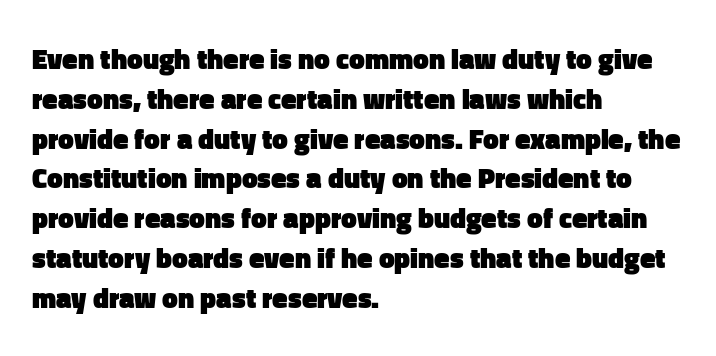
The image shows 28 px heavy sans-serif type, upright; set left-aligned, normal line spacing (1.42x), normal letter spacing, not underlined; low stroke contrast and a medium x-height.
